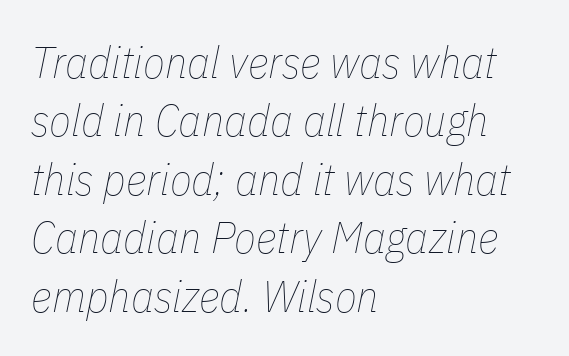
{"italic": "yes", "lean": "right", "slant_degrees": 11, "bold": "no", "weight": "thin", "width": "condensed", "stroke_contrast": "low", "x_height": "medium", "monospaced": "no", "underline": "no", "align": "left", "line_spacing": "normal", "line_spacing_ratio": 1.3, "letter_spacing": "normal", "letter_spacing_em": 0.0, "glyph_px": 45}
